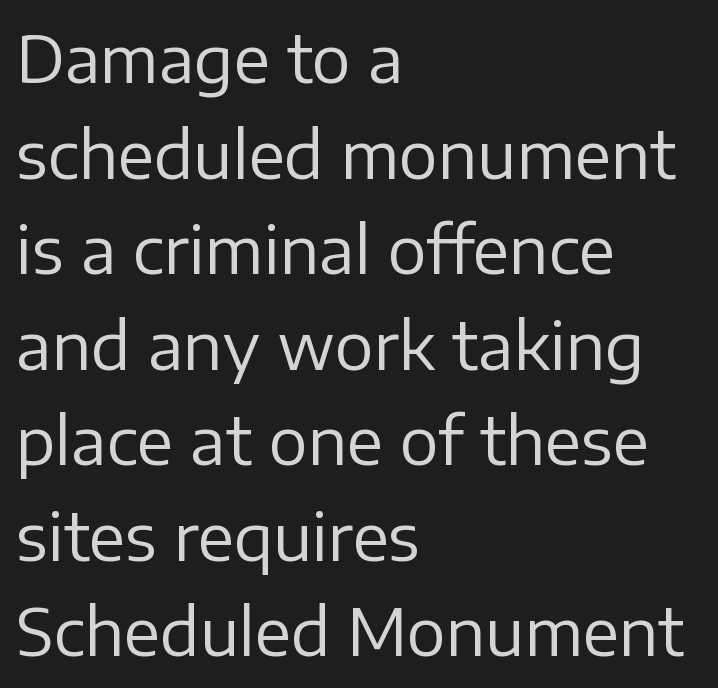
The image shows 65 px regular-weight sans-serif type, upright; set left-aligned, normal line spacing (1.47x), normal letter spacing, not underlined; low stroke contrast and a medium x-height.
